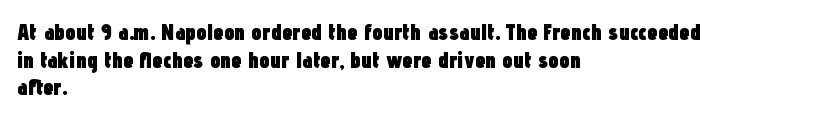
The letters stand upright; this is a roman face. Each word holds together tightly as a unit, with standard inter-letter gaps. Underline: absent. Notice how thick the strokes are: this is what a full bold looks like. The setting favours the left margin, as ordinary paragraphs usually do.
